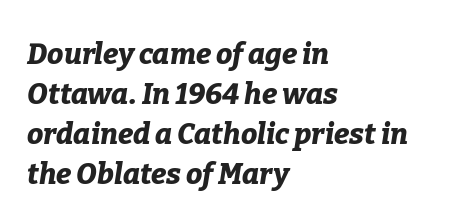
{"italic": "yes", "lean": "right", "slant_degrees": 9, "bold": "yes", "weight": "bold", "width": "normal", "stroke_contrast": "low", "x_height": "medium", "monospaced": "no", "underline": "no", "align": "left", "line_spacing": "normal", "line_spacing_ratio": 1.38, "letter_spacing": "normal", "letter_spacing_em": 0.0, "glyph_px": 29}
